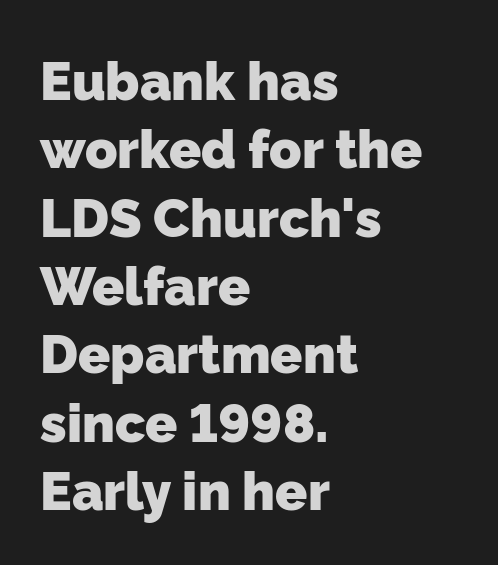
{"serif": "no", "bold": "yes", "weight": "heavy", "width": "normal", "stroke_contrast": "low", "x_height": "medium", "monospaced": "no", "underline": "no", "align": "left", "line_spacing": "normal", "line_spacing_ratio": 1.29, "letter_spacing": "normal", "letter_spacing_em": 0.0, "glyph_px": 53}
